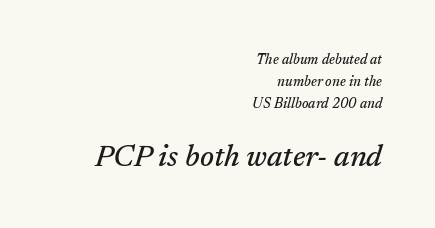
Regarding leading, the lines here are spaced in the standard way. Check under the words: just untouched page. Top chunk: small. Bottom chunk: large. You could not count columns in this text — the font is proportionally spaced. In terms of posture, this sample is oblique.
